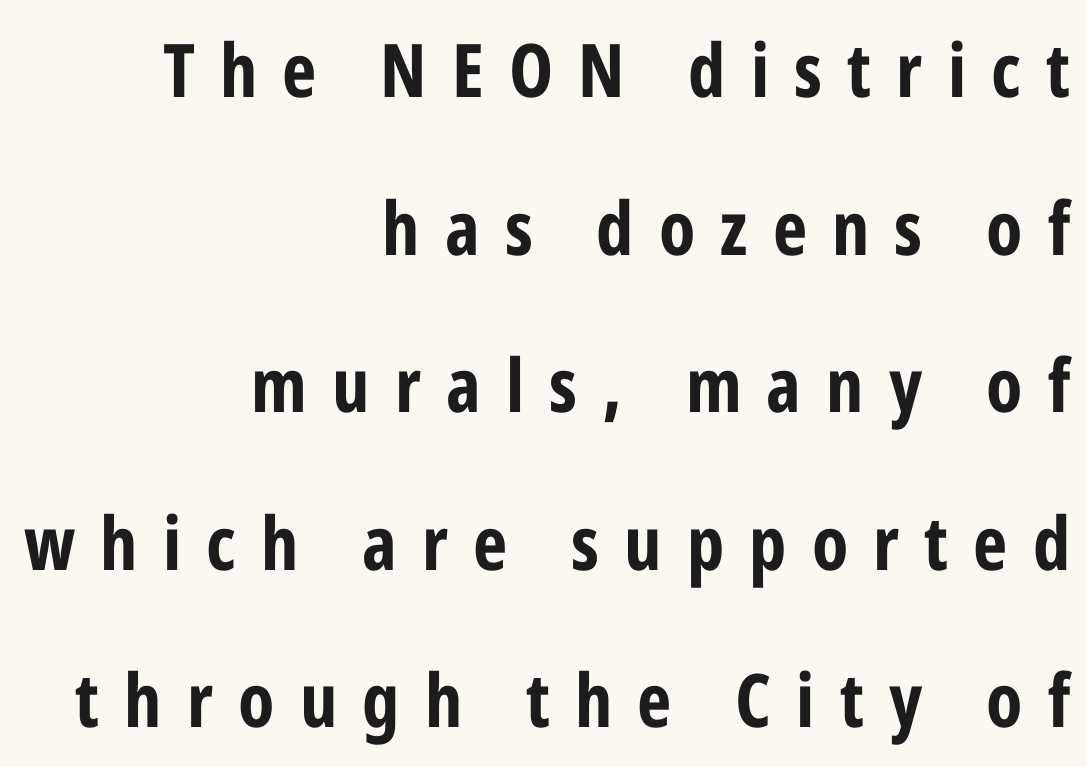
Q: Is the text bold? A: Yes.
Q: Is the text italic (slanted)? A: No, it is upright.
Q: Is the typeface a serif or a sans-serif typeface? A: Sans-serif.
Q: Is the text underlined? A: No.
Q: How is the paragraph aligned? A: Right-aligned.
Q: Is the spacing between letters normal or unusually wide? A: Unusually wide.
Q: Is the spacing between lines tight, normal or loose? A: Loose.
Q: Width (condensed, normal, or wide)? A: Condensed.
Q: Stroke contrast? A: Low.
Q: x-height? A: Medium.
Q: Monospaced? A: No.
